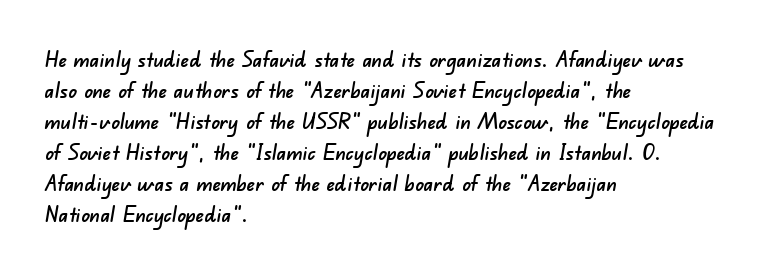
The image shows 21 px text type; set left-aligned, normal line spacing (1.48x), normal letter spacing, not underlined.
